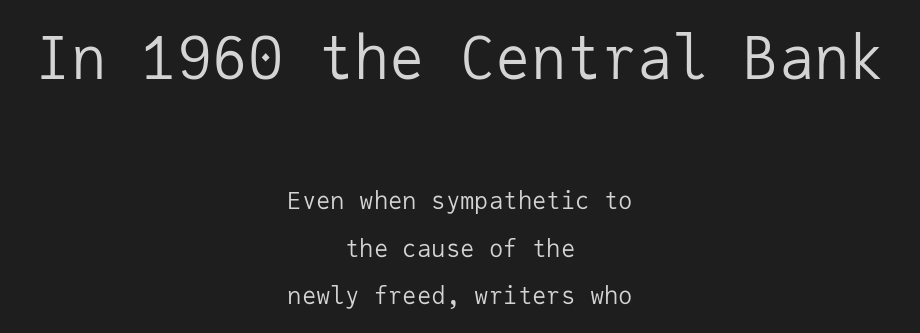
The font is comparable to plain body text, perhaps lighter. Check where the strokes stop: nothing finishes them off — pure sans. Underline: absent. Size contrast runs from large at the top to small at the bottom. Posture: vertical. Default kerning and tracking; the words read as compact shapes.
